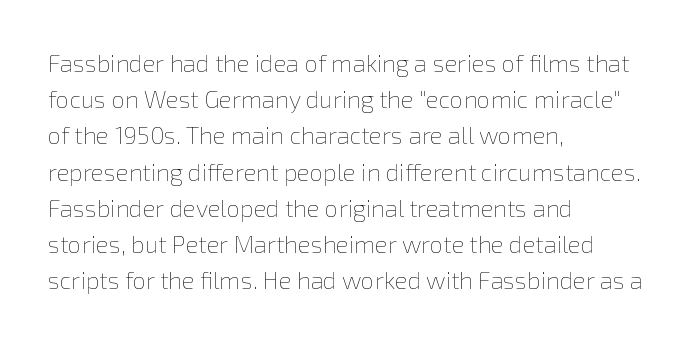
Default kerning and tracking; the words read as compact shapes. Tall strokes in this sample are plumb rather than angled. This rendering uses left alignment, leaving the right contour irregular. Students, observe: this is what conventionally led text looks like. Each stroke keeps to a modest, everyday thickness or less. Honestly, there is no underline to notice here at all.
